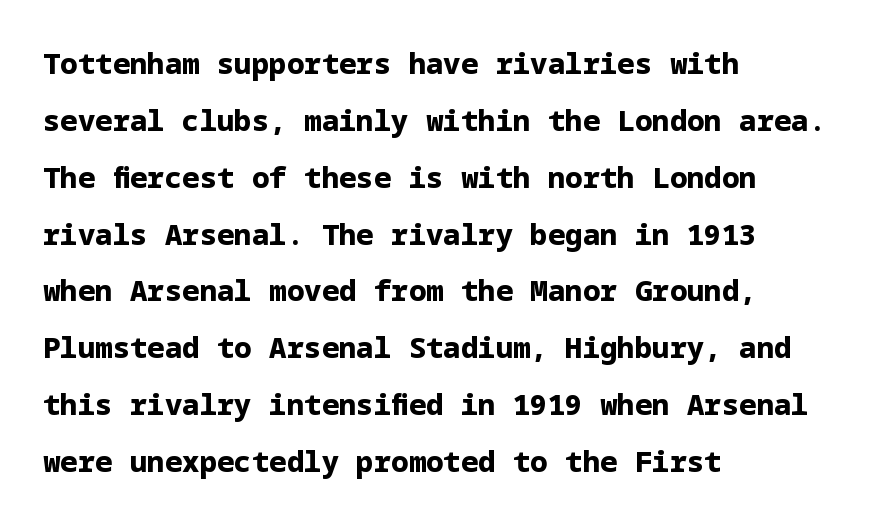
{"serif": "no", "italic": "no", "bold": "yes", "weight": "bold", "width": "normal", "stroke_contrast": "low", "x_height": "medium", "underline": "no", "align": "left", "line_spacing": "loose", "line_spacing_ratio": 1.96, "letter_spacing": "normal", "letter_spacing_em": 0.0, "glyph_px": 29}
